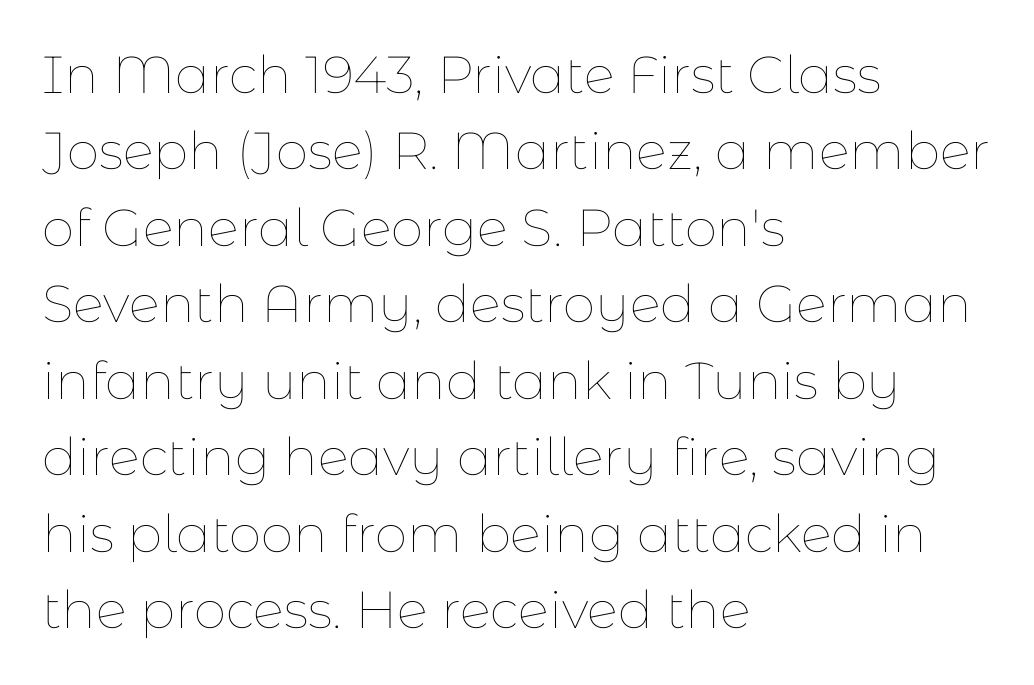
Check the space under the baseline: it is left empty. This sample uses plain, unmodified letter spacing. Posture: straight, roman, zero tilt. These lines are rendered in a variable-pitch font.
